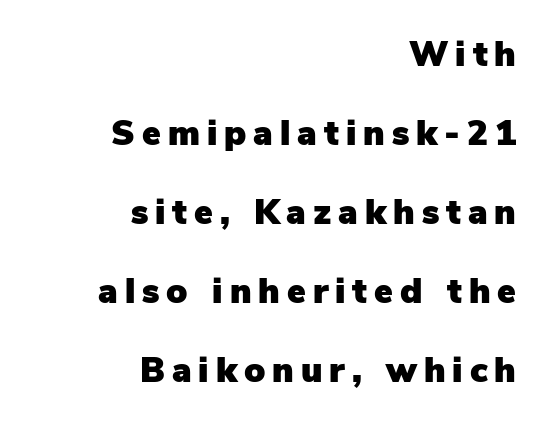
{"serif": "no", "italic": "no", "width": "normal", "stroke_contrast": "low", "x_height": "medium", "monospaced": "no", "underline": "no", "align": "right", "line_spacing": "loose", "line_spacing_ratio": 2.26, "letter_spacing": "wide", "letter_spacing_em": 0.2, "glyph_px": 35}
